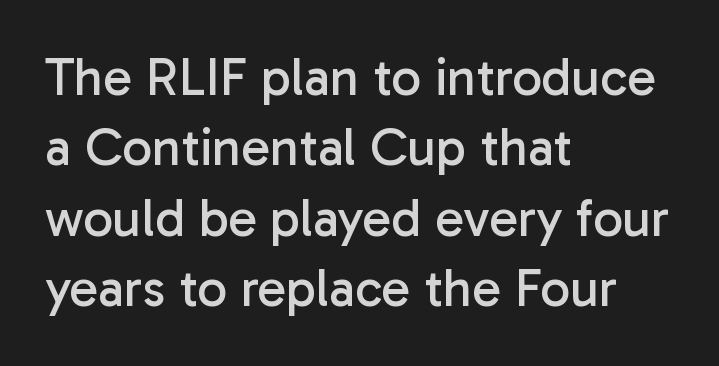
The image shows 53 px regular-weight sans-serif type, upright; set left-aligned, normal line spacing (1.33x), normal letter spacing, not underlined; low stroke contrast and a medium x-height.
